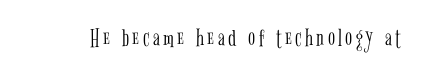
{"italic": "no", "bold": "no", "underline": "no", "glyph_px": 26}
